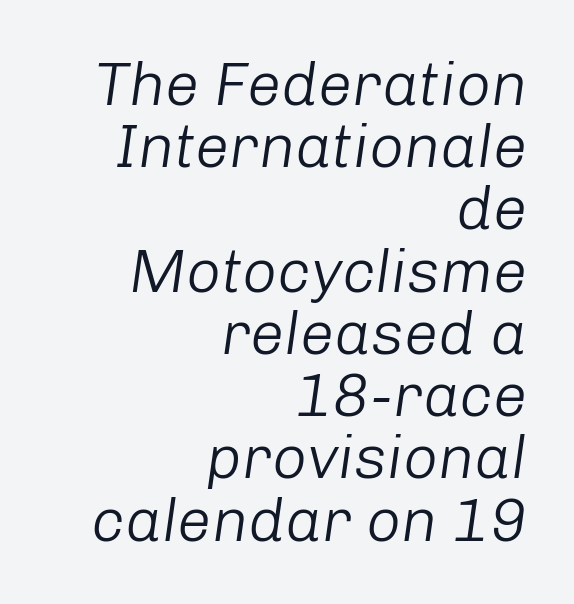
Q: Is the text bold? A: No.
Q: Is the text italic (slanted)? A: Yes, it leans right by about 8 degrees.
Q: Is the text underlined? A: No.
Q: How is the paragraph aligned? A: Right-aligned.
Q: Is the spacing between letters normal or unusually wide? A: Normal.
Q: Is the spacing between lines tight, normal or loose? A: Tight.
Q: Width (condensed, normal, or wide)? A: Normal.
Q: Stroke contrast? A: Low.
Q: x-height? A: Medium.
Q: Monospaced? A: No.
